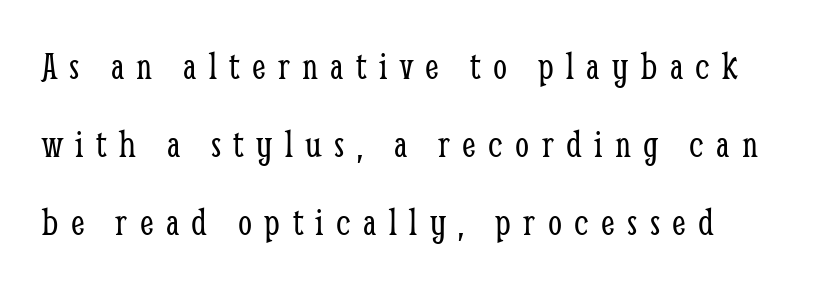
{"serif": "yes", "italic": "no", "bold": "no", "weight": "light", "width": "condensed", "stroke_contrast": "low", "x_height": "medium", "monospaced": "no", "underline": "no", "line_spacing": "loose", "line_spacing_ratio": 1.95, "letter_spacing": "wide", "letter_spacing_em": 0.31, "glyph_px": 40}
